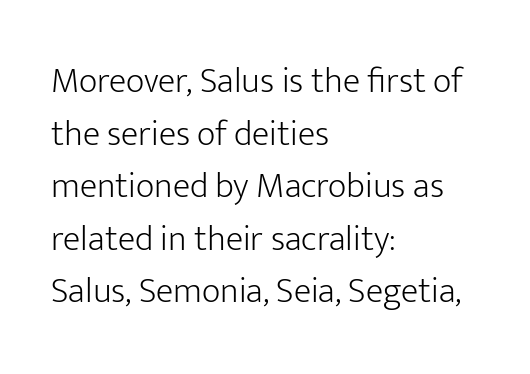
The image shows 36 px light sans-serif type, upright; set left-aligned, normal line spacing (1.46x), normal letter spacing, not underlined; low stroke contrast and a medium x-height.
